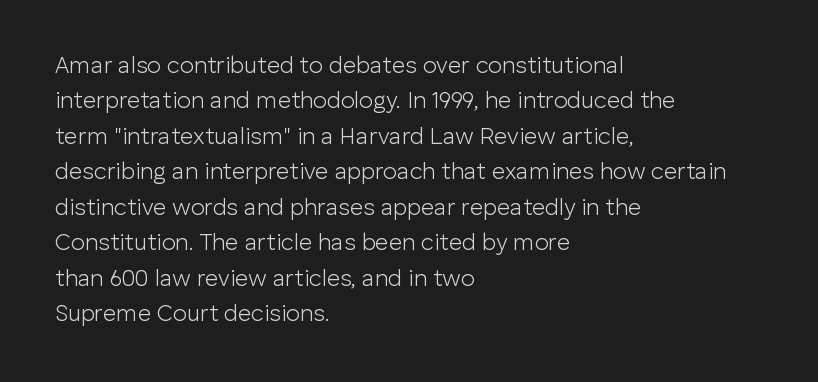
Q: Is the text bold? A: No.
Q: Is the text italic (slanted)? A: No, it is upright.
Q: Is the text underlined? A: No.
Q: How is the paragraph aligned? A: Left-aligned.
Q: Is the spacing between letters normal or unusually wide? A: Normal.
Q: Is the spacing between lines tight, normal or loose? A: Normal.
